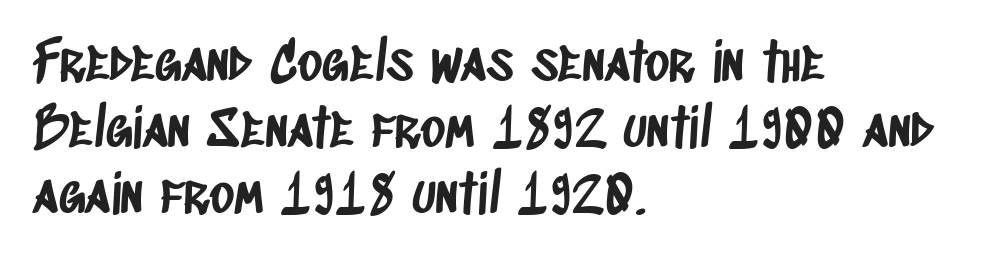
The image shows 53 px condensed sans-serif type; set left-aligned, normal line spacing (1.25x), normal letter spacing, not underlined; low stroke contrast and a large x-height.
